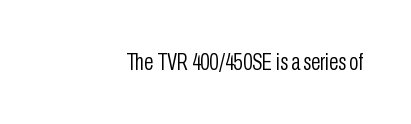
Q: Is the text bold? A: No.
Q: Is the text italic (slanted)? A: No, it is upright.
Q: Is the text underlined? A: No.
Q: Is the spacing between letters normal or unusually wide? A: Normal.
